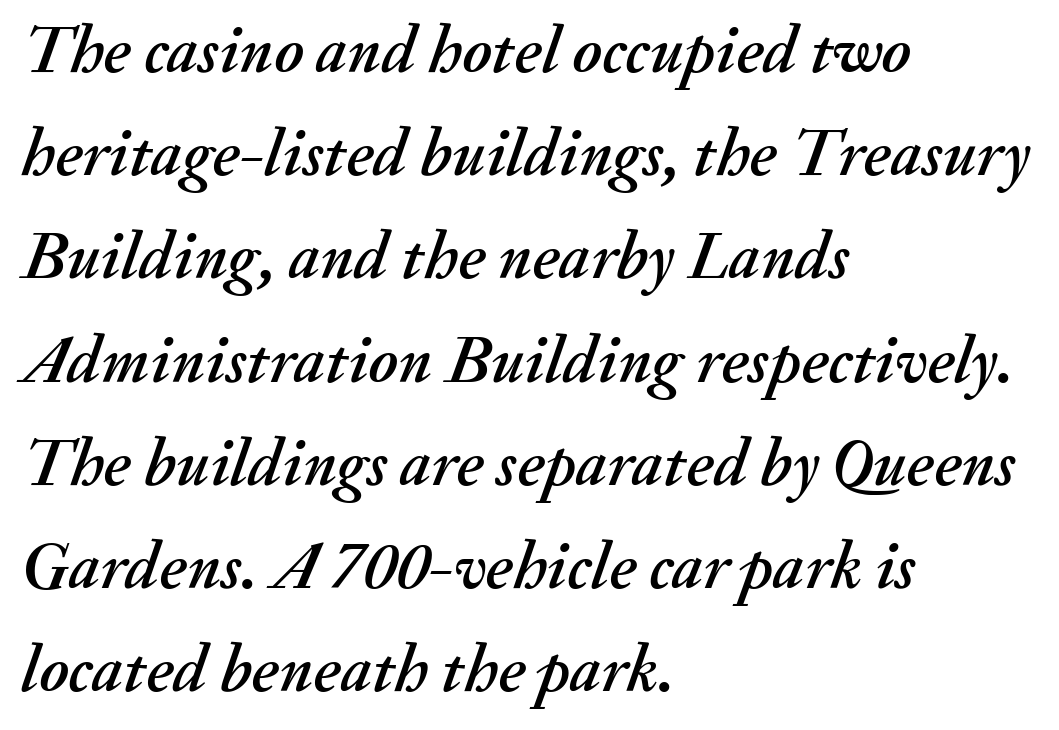
The gap between lines stays unmarked. Compared with typical paragraphs, the rows here are spaced about the same. Each word holds together tightly as a unit, with standard inter-letter gaps. Does the lettering tilt? It does — this is italic. Do the characters align in a grid? No, the font is proportional.
